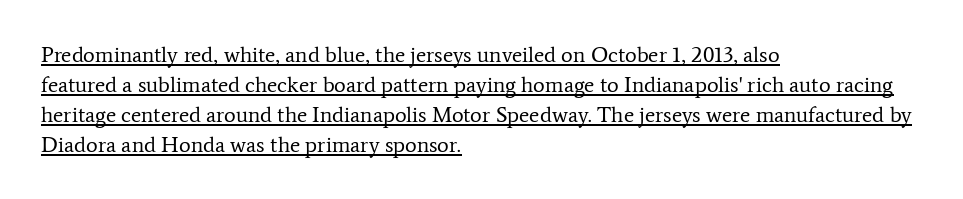
{"italic": "no", "bold": "no", "underline": "yes", "align": "left", "line_spacing": "normal", "line_spacing_ratio": 1.36, "letter_spacing": "normal", "letter_spacing_em": 0.0, "glyph_px": 22}
